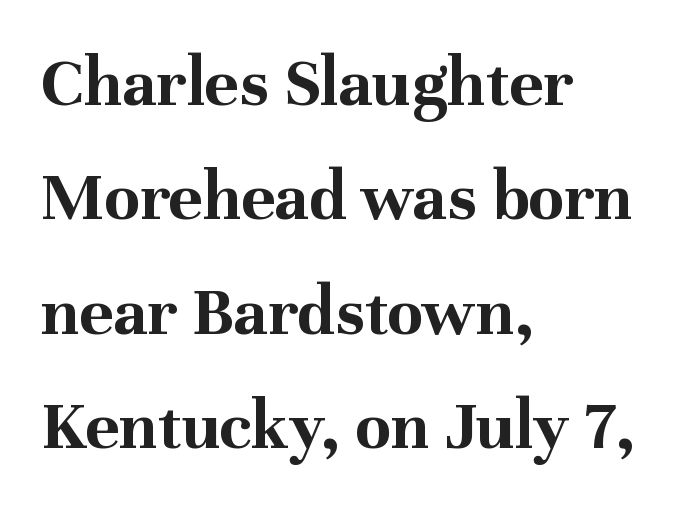
The image shows 72 px bold serif type, upright; set left-aligned, normal line spacing (1.59x), normal letter spacing, not underlined; medium stroke contrast and a medium x-height.
